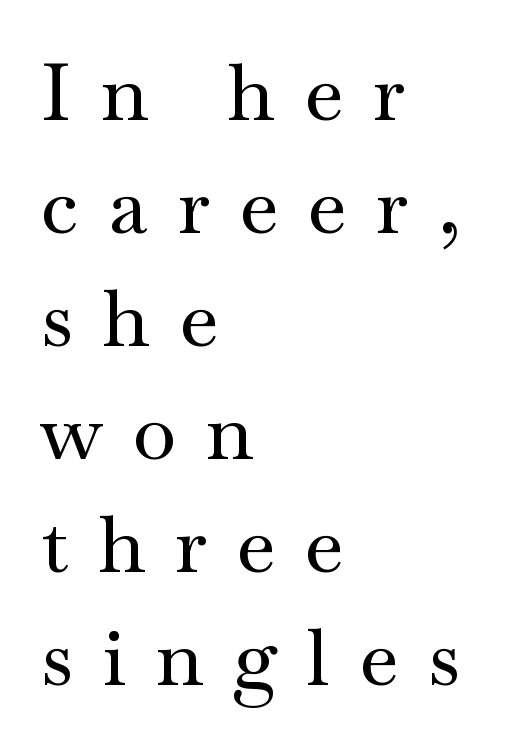
The image shows 79 px wide serif type, upright; set left-aligned, normal line spacing (1.43x), unusually wide letter spacing (+0.38 em), not underlined; medium stroke contrast and a small x-height.
